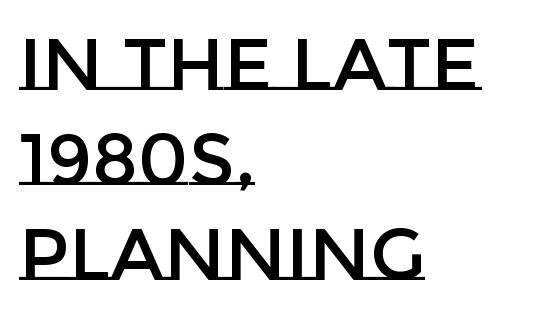
{"italic": "no", "width": "normal", "stroke_contrast": "low", "x_height": "large", "monospaced": "no", "underline": "no", "align": "left", "line_spacing": "normal", "line_spacing_ratio": 1.3, "letter_spacing": "normal", "letter_spacing_em": 0.0, "glyph_px": 73}
